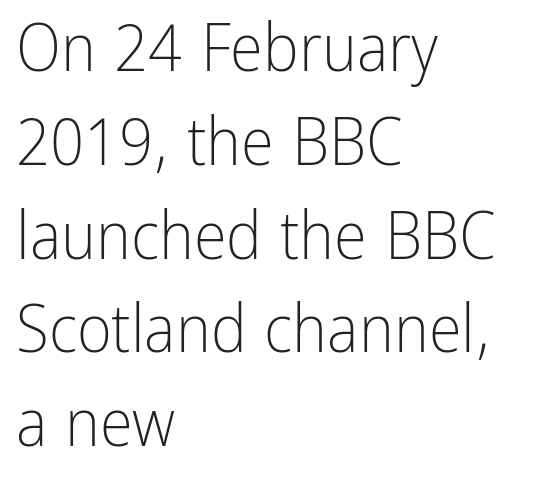
Q: Is the text bold? A: No.
Q: Is the text italic (slanted)? A: No, it is upright.
Q: Is the typeface a serif or a sans-serif typeface? A: Sans-serif.
Q: Is the text underlined? A: No.
Q: How is the paragraph aligned? A: Left-aligned.
Q: Is the spacing between letters normal or unusually wide? A: Normal.
Q: Is the spacing between lines tight, normal or loose? A: Normal.
Q: Width (condensed, normal, or wide)? A: Condensed.
Q: Stroke contrast? A: Low.
Q: x-height? A: Medium.
Q: Monospaced? A: No.
